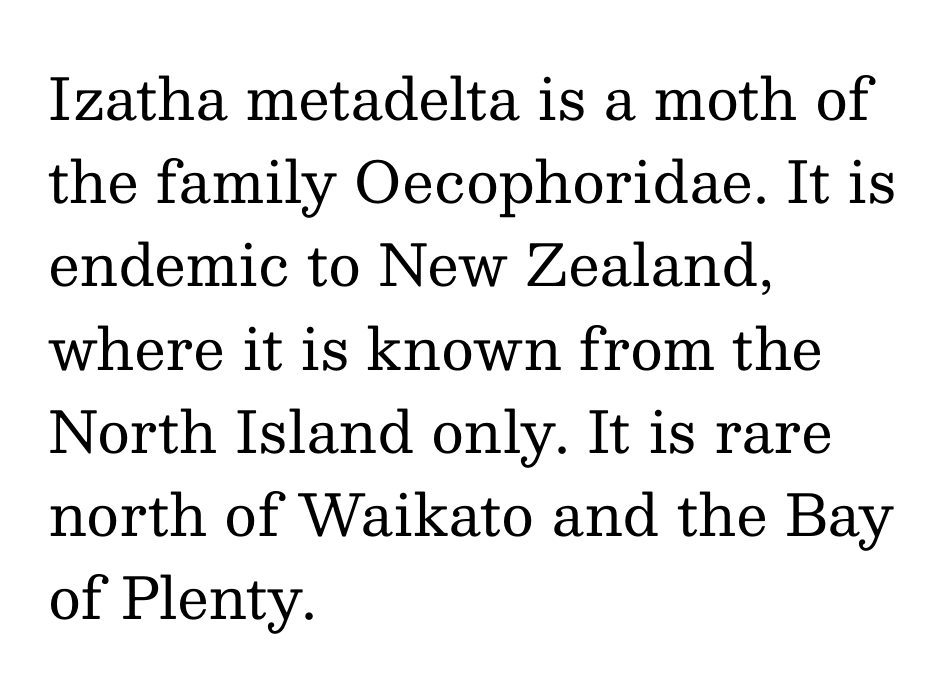
{"serif": "yes", "italic": "no", "bold": "no", "weight": "regular", "width": "normal", "stroke_contrast": "medium", "x_height": "medium", "monospaced": "no", "underline": "no", "align": "left", "line_spacing": "normal", "line_spacing_ratio": 1.46, "letter_spacing": "normal", "letter_spacing_em": 0.0, "glyph_px": 57}
